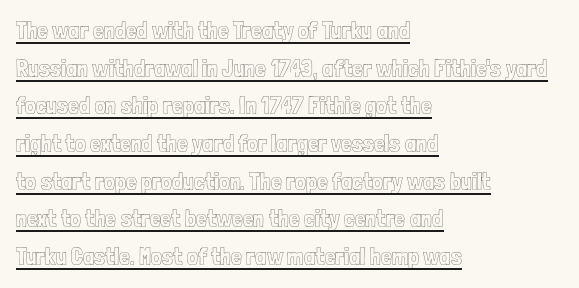
{"italic": "no", "underline": "yes", "align": "left", "line_spacing": "normal", "line_spacing_ratio": 1.57, "letter_spacing": "normal", "letter_spacing_em": 0.0, "glyph_px": 24}
